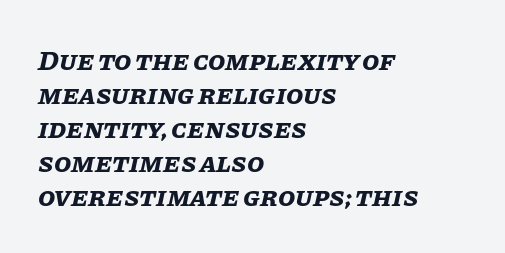
{"italic": "yes", "lean": "right", "slant_degrees": 11, "bold": "yes", "weight": "bold", "width": "normal", "stroke_contrast": "low", "x_height": "large", "monospaced": "no", "underline": "no", "align": "left", "line_spacing_ratio": 1.21, "letter_spacing": "normal", "letter_spacing_em": 0.0, "glyph_px": 28}
